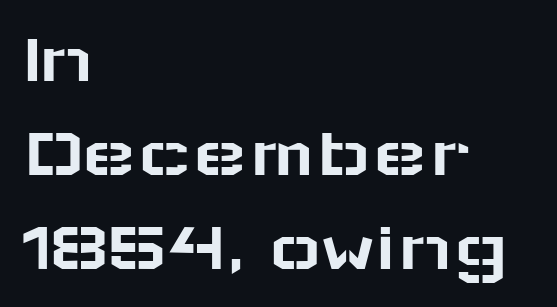
{"serif": "no", "italic": "no", "width": "wide", "stroke_contrast": "low", "x_height": "medium", "monospaced": "no", "underline": "no", "align": "left", "line_spacing": "normal", "line_spacing_ratio": 1.29, "letter_spacing": "normal", "letter_spacing_em": 0.0, "glyph_px": 73}
